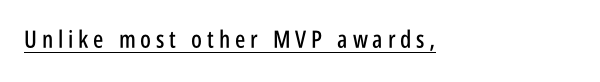
Q: Is the text italic (slanted)? A: No, it is upright.
Q: Is the text underlined? A: Yes.
Q: How is the paragraph aligned? A: Left-aligned.
Q: Is the spacing between letters normal or unusually wide? A: Unusually wide.
